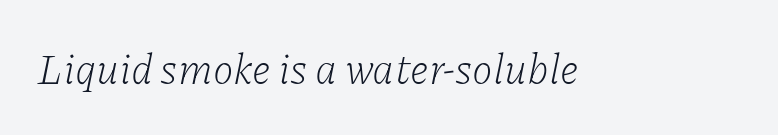
Glyph-to-glyph distance matches everyday printed text. Each row of text sits above clean, open space. If you drew a line through each stem, it would be angled. Character widths vary here, with narrow letters taking less room than wide ones. Stroke terminals: seriffed.
